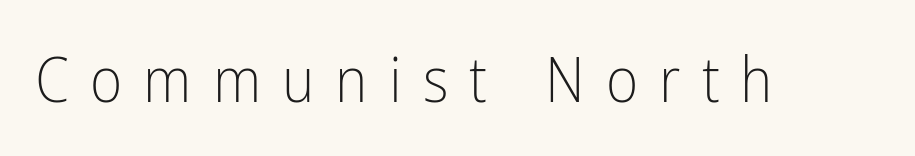
Ordinary non-slanted type is in use. Vertical stems look standard width or narrower in stroke. Each word looks stretched out because of the extra space between its letters. This rendering features lettering with no underline.
